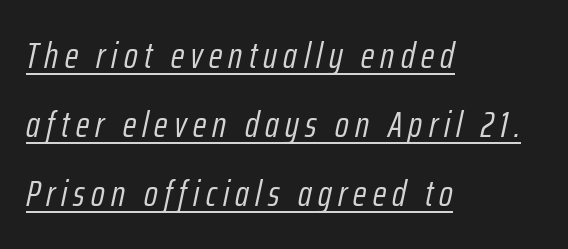
Q: Is the text bold? A: No.
Q: Is the text italic (slanted)? A: Yes, it leans right by about 12 degrees.
Q: Is the text underlined? A: Yes.
Q: How is the paragraph aligned? A: Left-aligned.
Q: Width (condensed, normal, or wide)? A: Condensed.
Q: Stroke contrast? A: Low.
Q: x-height? A: Medium.
Q: Monospaced? A: No.
